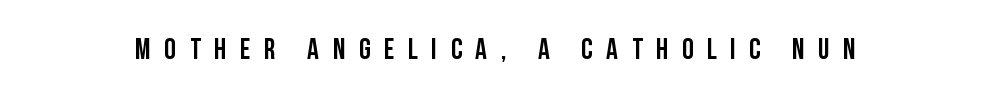
The letters stand upright; this is a roman face. Weight check: bold — yes, fully. Here the designer chose a conventional face with non-uniform glyph widths. This rendering features lettering with no underline. Spacing between characters has been opened up far beyond the box default.
